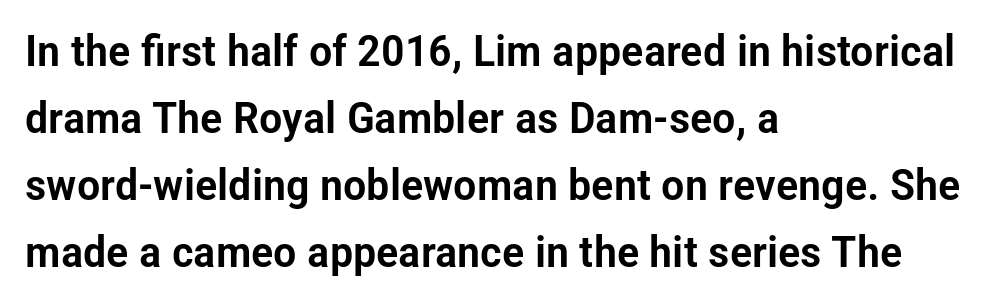
{"serif": "no", "italic": "no", "width": "condensed", "stroke_contrast": "low", "x_height": "medium", "monospaced": "no", "underline": "no", "align": "left", "line_spacing": "normal", "line_spacing_ratio": 1.52, "letter_spacing": "normal", "letter_spacing_em": 0.0, "glyph_px": 44}
